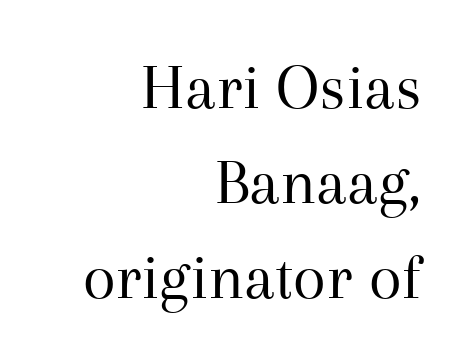
{"serif": "yes", "italic": "no", "bold": "no", "weight": "regular", "width": "normal", "stroke_contrast": "medium", "x_height": "medium", "monospaced": "no", "underline": "no", "align": "right", "line_spacing": "normal", "line_spacing_ratio": 1.42, "letter_spacing": "normal", "letter_spacing_em": 0.0, "glyph_px": 67}
